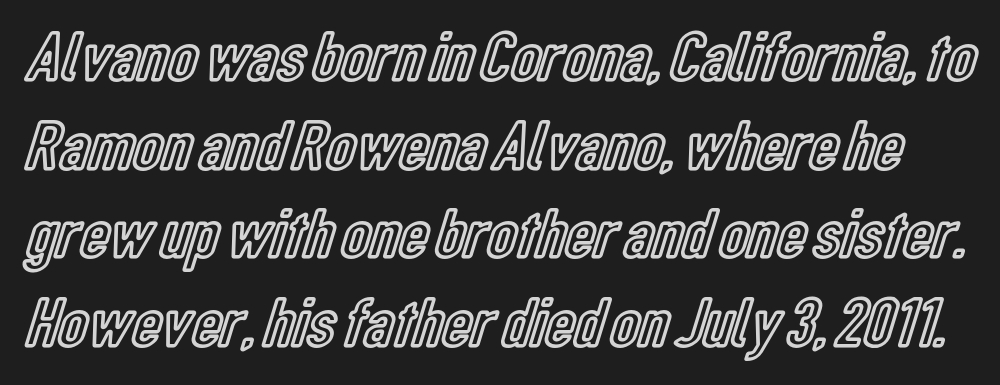
Between one letter and the next there's only the usual sliver of space. The line-height multiplier appears to be the usual default. Bare-footed words on every line. The passage shown is typed in a proportional face where columns would drift.
